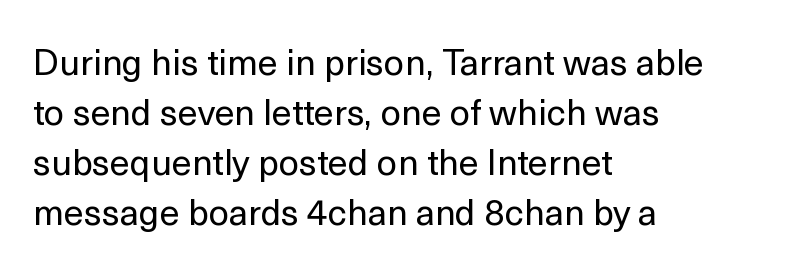
{"serif": "no", "italic": "no", "bold": "no", "weight": "regular", "width": "normal", "x_height": "medium", "monospaced": "no", "underline": "no", "align": "left", "line_spacing": "normal", "line_spacing_ratio": 1.39, "letter_spacing": "normal", "letter_spacing_em": 0.0, "glyph_px": 36}
